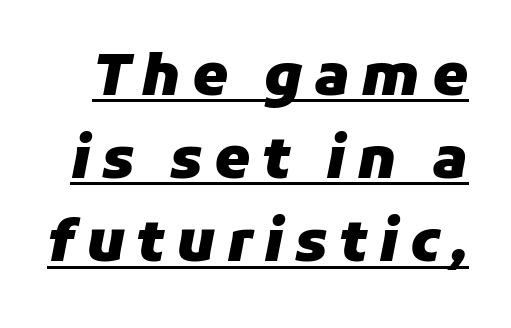
Q: Is the text bold? A: Yes.
Q: Is the text italic (slanted)? A: Yes, it leans right by about 11 degrees.
Q: Is the text underlined? A: Yes.
Q: Is the spacing between letters normal or unusually wide? A: Unusually wide.
Q: Is the spacing between lines tight, normal or loose? A: Normal.
Q: Width (condensed, normal, or wide)? A: Normal.
Q: Stroke contrast? A: Low.
Q: x-height? A: Medium.
Q: Monospaced? A: No.
